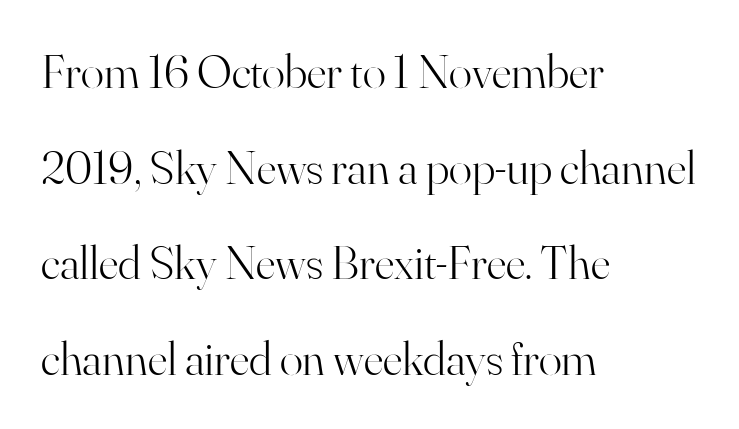
The image shows 48 px light serif type, upright; set left-aligned, loose line spacing (1.99x), normal letter spacing, not underlined; high stroke contrast and a small x-height.
